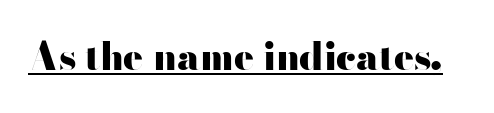
Q: Is the text bold? A: Yes.
Q: Is the text italic (slanted)? A: No, it is upright.
Q: Is the typeface a serif or a sans-serif typeface? A: Sans-serif.
Q: Is the text underlined? A: Yes.
Q: Is the spacing between letters normal or unusually wide? A: Normal.
Q: Width (condensed, normal, or wide)? A: Wide.
Q: Stroke contrast? A: High.
Q: x-height? A: Small.
Q: Monospaced? A: No.
